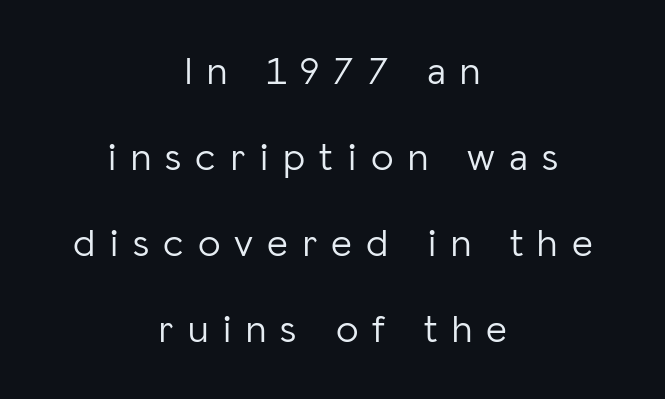
Q: Is the text bold? A: No.
Q: Is the text italic (slanted)? A: No, it is upright.
Q: Is the typeface a serif or a sans-serif typeface? A: Sans-serif.
Q: Is the text underlined? A: No.
Q: How is the paragraph aligned? A: Centered.
Q: Is the spacing between letters normal or unusually wide? A: Unusually wide.
Q: Is the spacing between lines tight, normal or loose? A: Loose.
Q: Width (condensed, normal, or wide)? A: Normal.
Q: Stroke contrast? A: Low.
Q: x-height? A: Medium.
Q: Monospaced? A: No.
